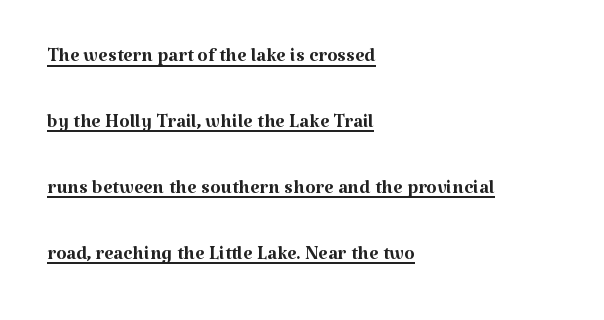
Q: Is the text bold? A: No.
Q: Is the text italic (slanted)? A: No, it is upright.
Q: Is the text underlined? A: Yes.
Q: How is the paragraph aligned? A: Left-aligned.
Q: Is the spacing between letters normal or unusually wide? A: Normal.
Q: Is the spacing between lines tight, normal or loose? A: Loose.
